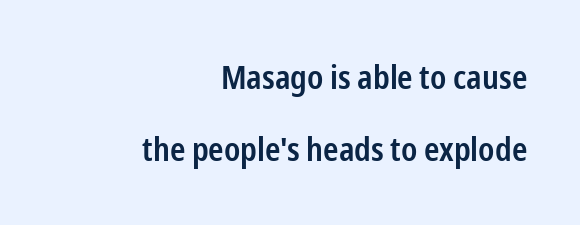
Q: Is the text bold? A: Semi-bold.
Q: Is the text italic (slanted)? A: No, it is upright.
Q: Is the typeface a serif or a sans-serif typeface? A: Sans-serif.
Q: Is the text underlined? A: No.
Q: How is the paragraph aligned? A: Right-aligned.
Q: Is the spacing between letters normal or unusually wide? A: Normal.
Q: Is the spacing between lines tight, normal or loose? A: Loose.
Q: Width (condensed, normal, or wide)? A: Condensed.
Q: Stroke contrast? A: Low.
Q: x-height? A: Medium.
Q: Monospaced? A: No.
